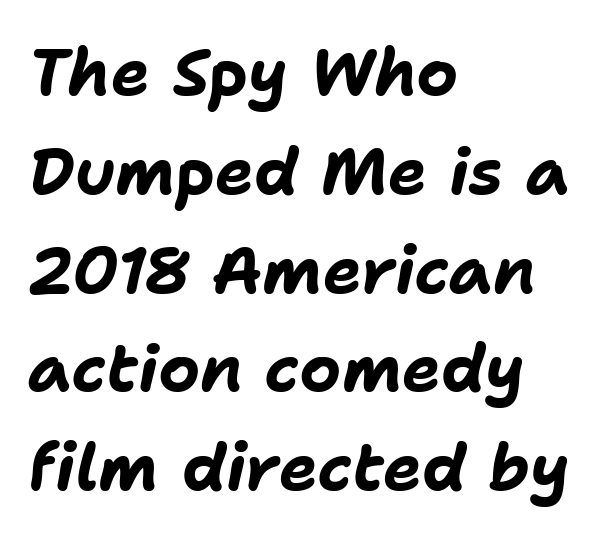
Q: Is the text bold? A: Yes.
Q: Is the text italic (slanted)? A: Yes, it leans right by about 11 degrees.
Q: Is the text underlined? A: No.
Q: How is the paragraph aligned? A: Left-aligned.
Q: Is the spacing between letters normal or unusually wide? A: Normal.
Q: Is the spacing between lines tight, normal or loose? A: Normal.
Q: Width (condensed, normal, or wide)? A: Normal.
Q: Stroke contrast? A: Low.
Q: x-height? A: Medium.
Q: Monospaced? A: No.
